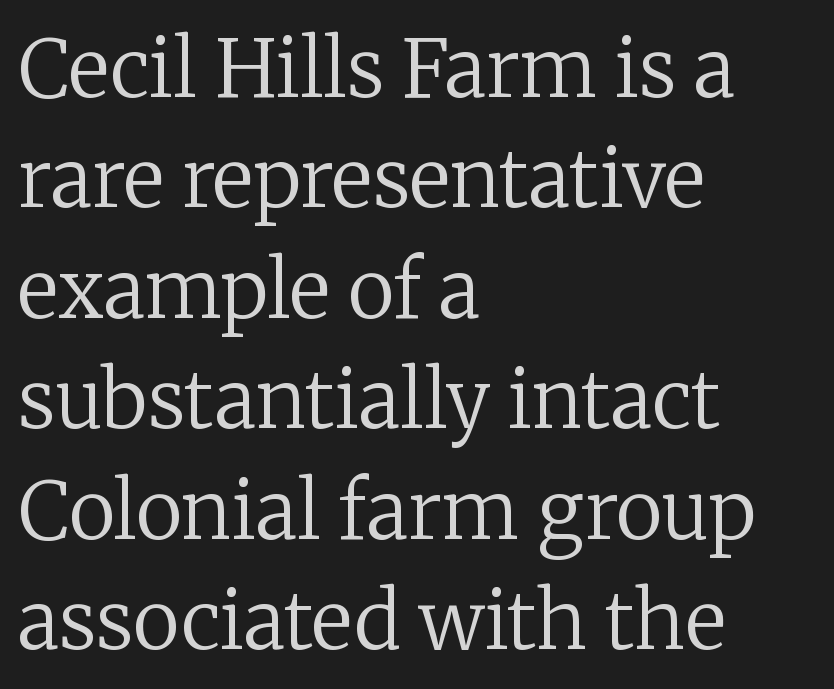
The image shows 80 px regular-weight serif type, upright; set left-aligned, normal line spacing (1.38x), normal letter spacing, not underlined; low stroke contrast and a medium x-height.
